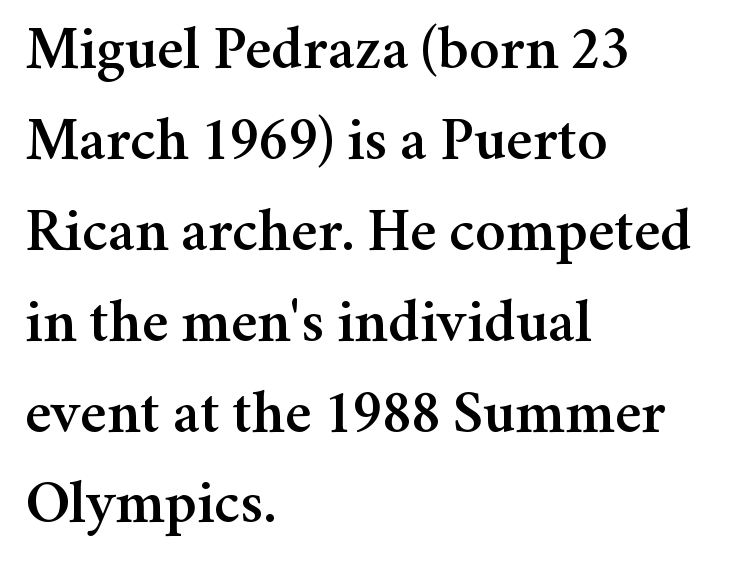
Q: Is the text italic (slanted)? A: No, it is upright.
Q: Is the typeface a serif or a sans-serif typeface? A: Serif.
Q: Is the text underlined? A: No.
Q: How is the paragraph aligned? A: Left-aligned.
Q: Is the spacing between letters normal or unusually wide? A: Normal.
Q: Is the spacing between lines tight, normal or loose? A: Normal.
Q: Width (condensed, normal, or wide)? A: Normal.
Q: Stroke contrast? A: Medium.
Q: x-height? A: Medium.
Q: Monospaced? A: No.
